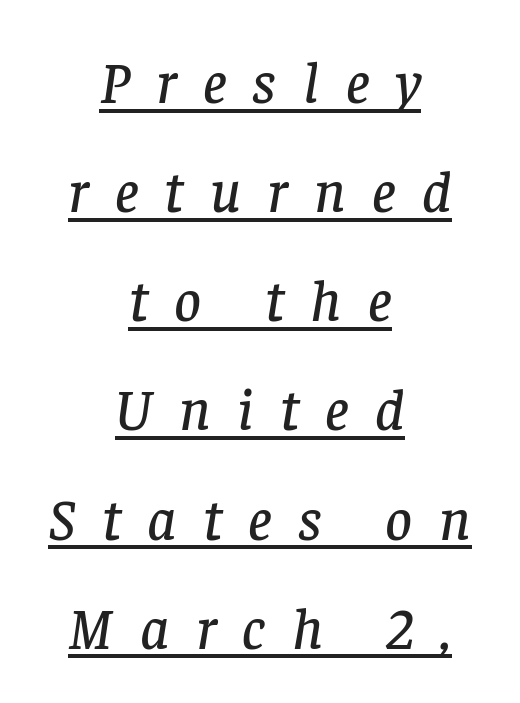
{"serif": "yes", "italic": "yes", "lean": "right", "slant_degrees": 8, "width": "normal", "stroke_contrast": "low", "x_height": "large", "monospaced": "no", "underline": "yes", "align": "center", "line_spacing_ratio": 1.85, "letter_spacing": "wide", "letter_spacing_em": 0.45, "glyph_px": 59}
